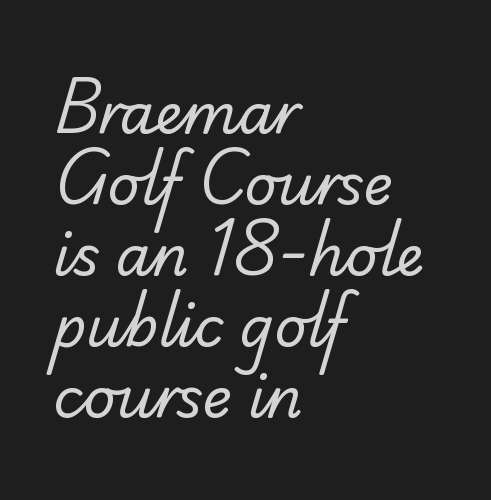
{"serif": "no", "bold": "no", "weight": "regular", "width": "normal", "stroke_contrast": "low", "x_height": "small", "monospaced": "no", "underline": "no", "align": "left", "line_spacing": "normal", "line_spacing_ratio": 1.27, "letter_spacing": "normal", "letter_spacing_em": 0.0, "glyph_px": 56}
